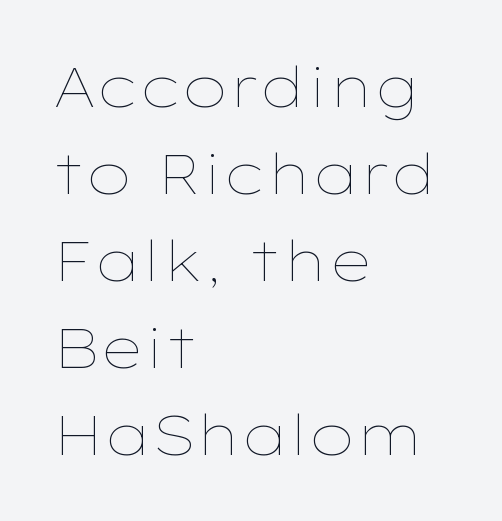
{"italic": "no", "bold": "no", "weight": "thin", "width": "wide", "stroke_contrast": "low", "x_height": "medium", "monospaced": "no", "underline": "no", "align": "left", "line_spacing": "normal", "line_spacing_ratio": 1.58, "letter_spacing": "normal", "letter_spacing_em": 0.0, "glyph_px": 55}
